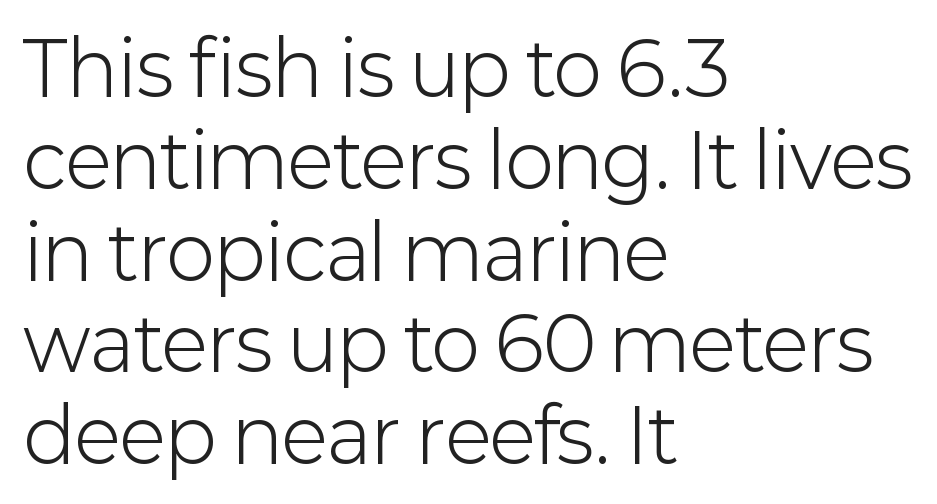
The image shows 74 px light sans-serif type, upright; set left-aligned, line spacing 1.24x, normal letter spacing, not underlined; low stroke contrast and a medium x-height.
